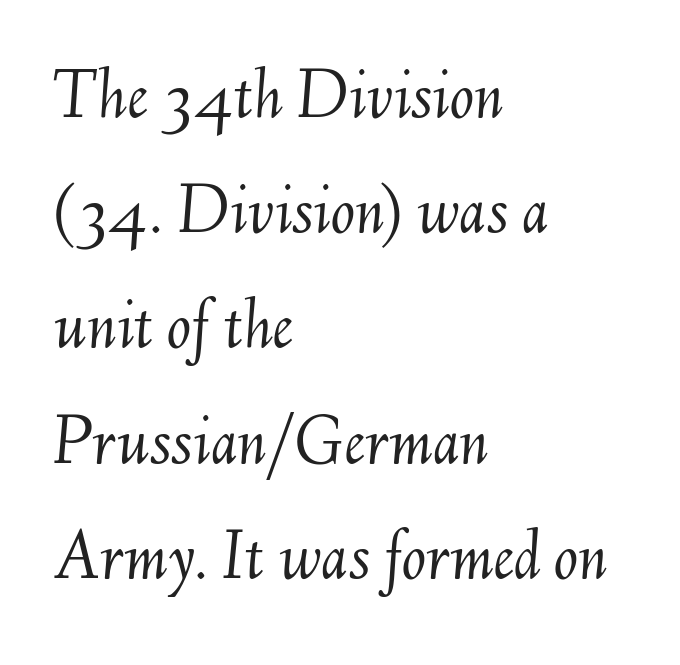
The face looks like a standard text weight, possibly lighter. Unmarked baselines from the first word to the last. The typesetter chose a ragged-right arrangement here. Looking at the ascenders, they clearly lean. The face used here is rendered with its standard letterfit. Is this a fixed-width face? No — the glyphs have proportional, varying widths.
